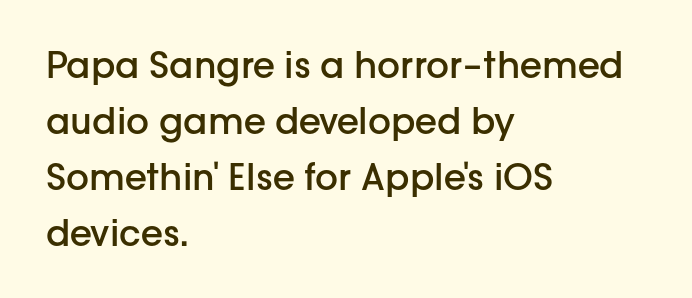
The image shows 36 px semibold sans-serif type, upright; set left-aligned, normal line spacing (1.56x), normal letter spacing, not underlined; low stroke contrast and a medium x-height.
